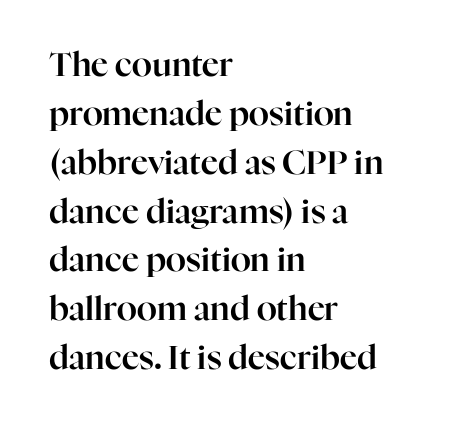
The lines sit at an ordinary, default distance from one another. Think of a printed novel: that variable character pitch is what you see here. Check where the strokes stop: tiny serifs finish them off. Does extra space separate the letters? No, they use regular spacing. The type sits square on the baseline with zero lean.
